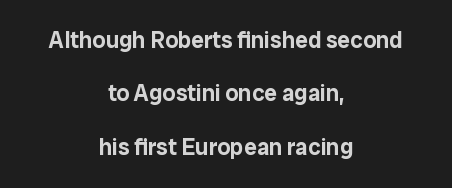
{"italic": "no", "underline": "no", "align": "center", "line_spacing": "loose", "line_spacing_ratio": 2.32, "letter_spacing": "normal", "letter_spacing_em": 0.0, "glyph_px": 23}
